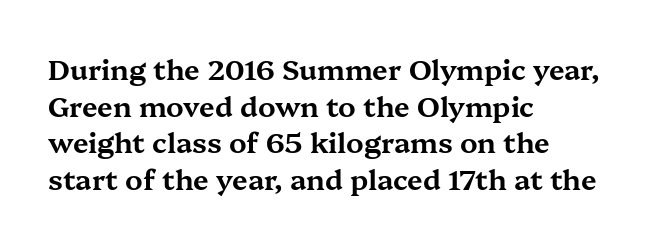
{"serif": "yes", "italic": "no", "width": "wide", "stroke_contrast": "medium", "x_height": "medium", "monospaced": "no", "underline": "no", "align": "left", "line_spacing": "normal", "line_spacing_ratio": 1.31, "letter_spacing": "normal", "letter_spacing_em": 0.0, "glyph_px": 28}
